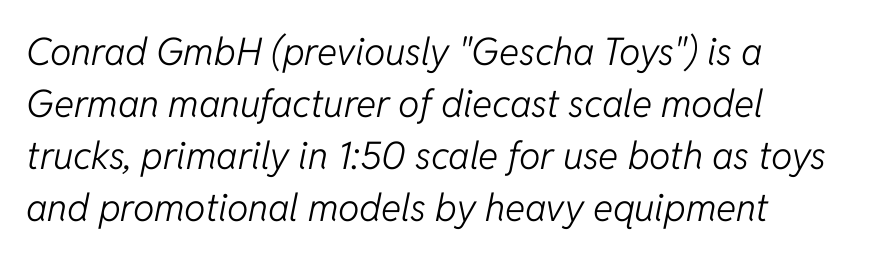
The image shows 38 px light type, italic (leaning right); set left-aligned, normal line spacing (1.37x), normal letter spacing, not underlined; low stroke contrast and a medium x-height.
